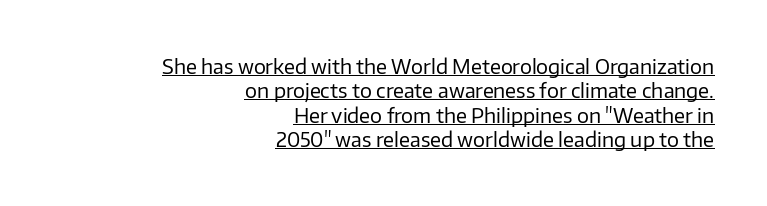
Q: Is the text bold? A: No.
Q: Is the text italic (slanted)? A: No, it is upright.
Q: Is the text underlined? A: Yes.
Q: How is the paragraph aligned? A: Right-aligned.
Q: Is the spacing between letters normal or unusually wide? A: Normal.
